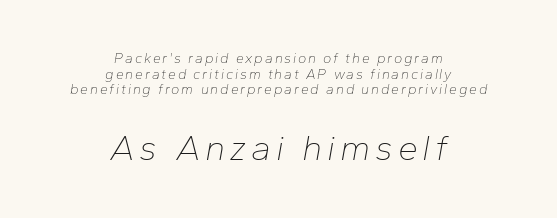
The image shows 36 px thin type, italic (leaning right); set centered, tight line spacing (1.12x), not underlined; the second (bottom) block is 2.57x larger; low stroke contrast and a medium x-height.
